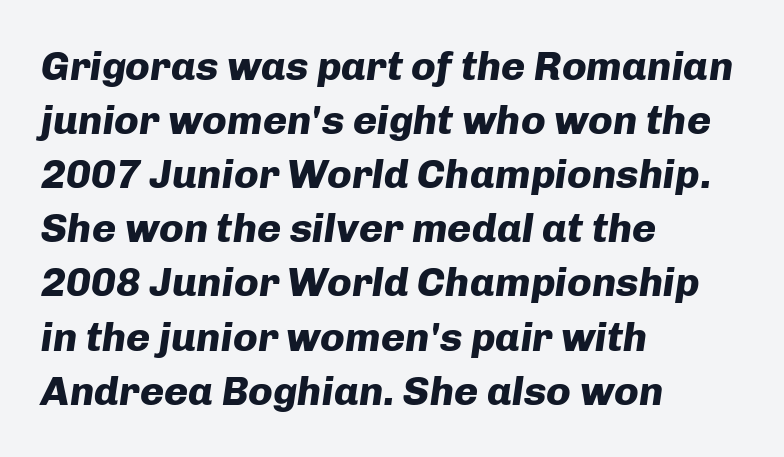
{"italic": "yes", "lean": "right", "slant_degrees": 8, "bold": "yes", "weight": "heavy", "width": "normal", "stroke_contrast": "low", "x_height": "medium", "monospaced": "no", "underline": "no", "align": "left", "line_spacing": "normal", "line_spacing_ratio": 1.32, "letter_spacing": "normal", "letter_spacing_em": 0.0, "glyph_px": 41}
